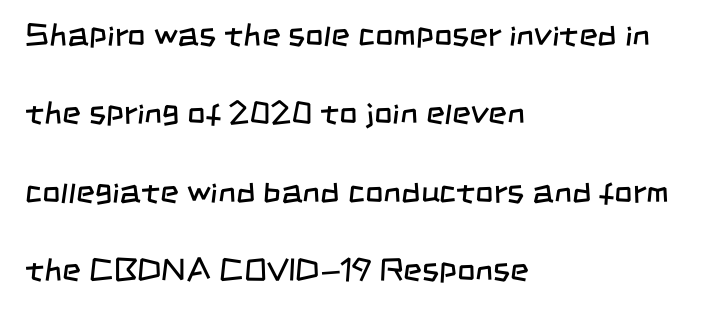
{"serif": "no", "bold": "no", "weight": "regular", "width": "condensed", "stroke_contrast": "low", "x_height": "large", "monospaced": "no", "underline": "no", "align": "left", "line_spacing": "loose", "line_spacing_ratio": 2.45, "letter_spacing": "normal", "letter_spacing_em": 0.0, "glyph_px": 32}
